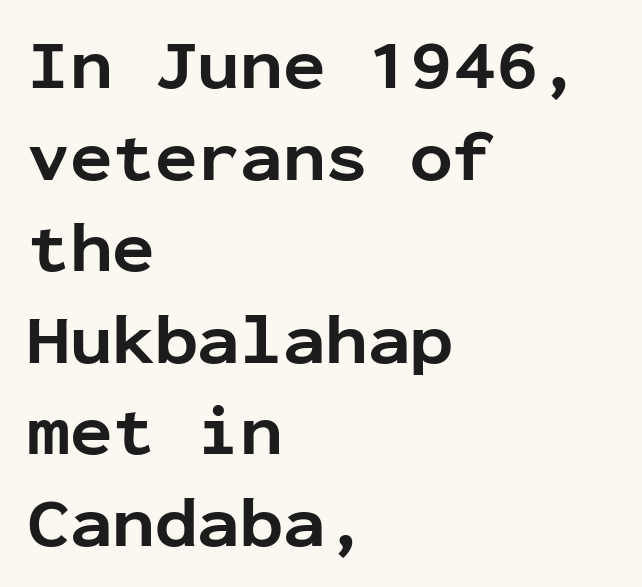
{"serif": "no", "italic": "no", "bold": "yes", "weight": "bold", "width": "normal", "stroke_contrast": "low", "x_height": "medium", "monospaced": "yes", "underline": "no", "align": "left", "line_spacing": "normal", "line_spacing_ratio": 1.29, "letter_spacing": "normal", "letter_spacing_em": 0.0, "glyph_px": 71}
